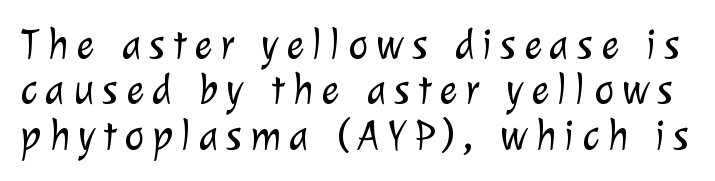
Q: Is the text bold? A: No.
Q: Is the typeface a serif or a sans-serif typeface? A: Sans-serif.
Q: Is the text underlined? A: No.
Q: Is the spacing between lines tight, normal or loose? A: Tight.
Q: Width (condensed, normal, or wide)? A: Normal.
Q: Stroke contrast? A: Low.
Q: x-height? A: Medium.
Q: Monospaced? A: No.
